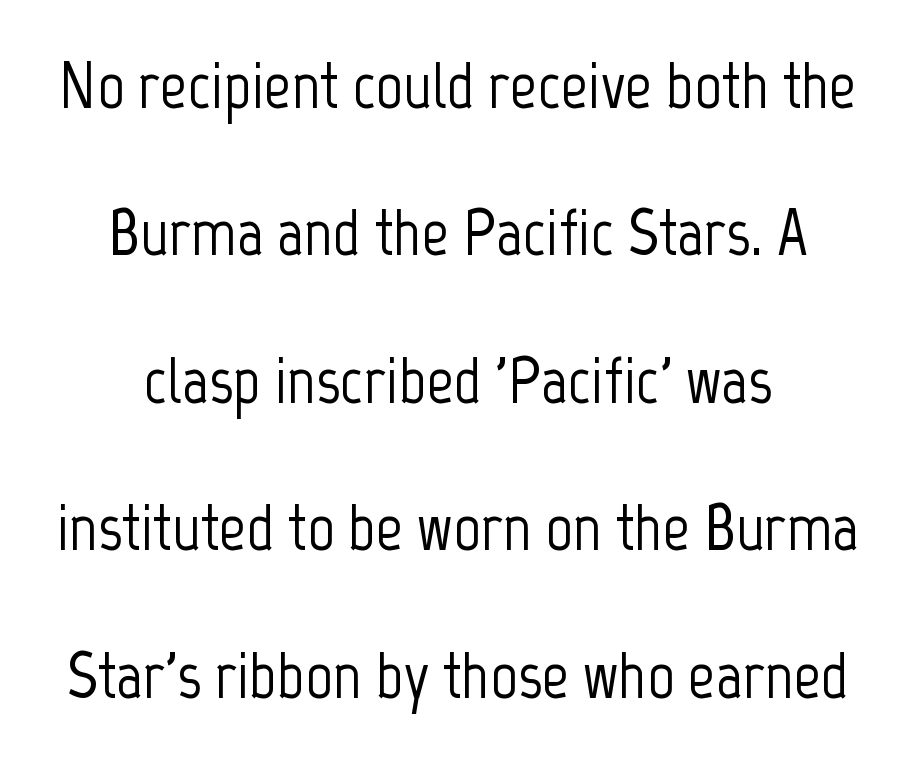
Q: Is the text italic (slanted)? A: No, it is upright.
Q: Is the typeface a serif or a sans-serif typeface? A: Sans-serif.
Q: Is the text underlined? A: No.
Q: How is the paragraph aligned? A: Centered.
Q: Is the spacing between letters normal or unusually wide? A: Normal.
Q: Is the spacing between lines tight, normal or loose? A: Loose.
Q: Width (condensed, normal, or wide)? A: Condensed.
Q: Stroke contrast? A: Low.
Q: x-height? A: Medium.
Q: Monospaced? A: No.
